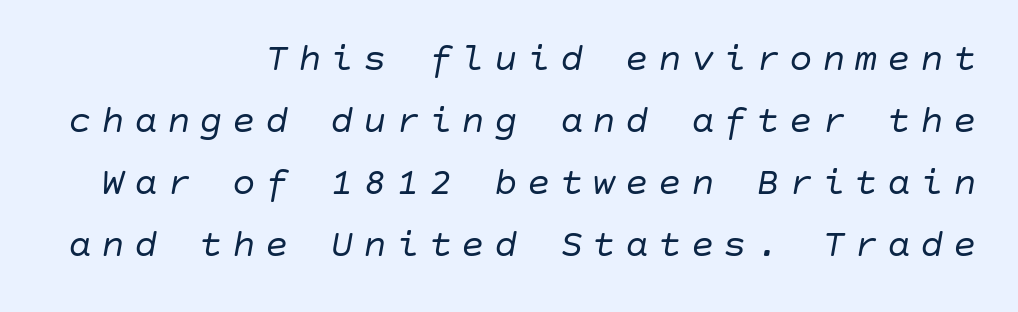
Q: Is the text bold? A: No.
Q: Is the text italic (slanted)? A: Yes, it leans right by about 10 degrees.
Q: Is the text underlined? A: No.
Q: How is the paragraph aligned? A: Right-aligned.
Q: Is the spacing between letters normal or unusually wide? A: Unusually wide.
Q: Is the spacing between lines tight, normal or loose? A: Normal.
Q: Width (condensed, normal, or wide)? A: Normal.
Q: Stroke contrast? A: Low.
Q: x-height? A: Large.
